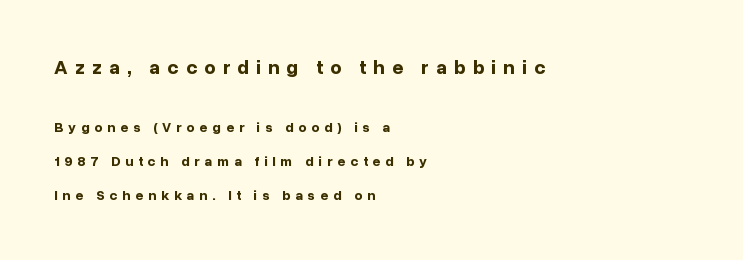
{"italic": "no", "bold": "yes", "underline": "no", "align": "left", "line_spacing": "loose", "line_spacing_ratio": 2.42, "letter_spacing": "wide", "letter_spacing_em": 0.35, "larger_block": "first", "size_ratio": 1.43, "glyph_px": 20}
